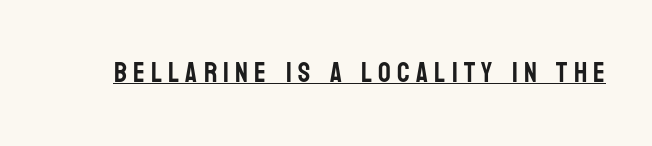
Someone cranked the tracking dial way up on this one. This sample uses a sans-serif face. Here the designer chose a conventional face with non-uniform glyph widths. Rendered with straight, roman letterforms. Like a heading marked for emphasis, these lines bear an underscore.
